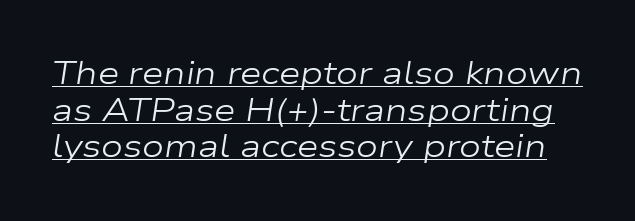
The image shows 31 px regular-weight, wide type, italic (leaning right); set line spacing 1.18x, normal letter spacing, underlined; low stroke contrast and a medium x-height.
